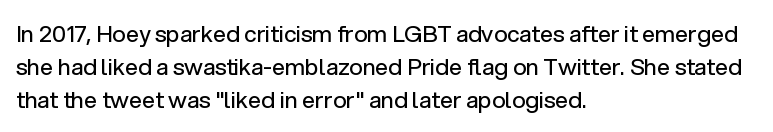
The image shows 23 px text type, upright; set left-aligned, normal line spacing (1.43x), normal letter spacing, not underlined.
